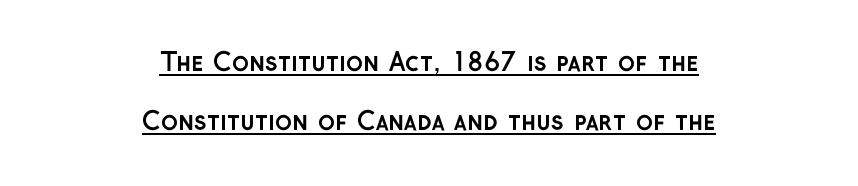
The image shows 25 px bold type, upright; set centered, loose line spacing (2.35x), normal letter spacing, underlined.
